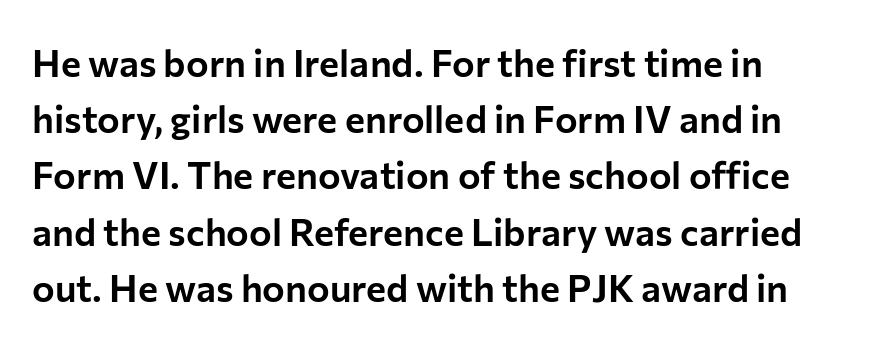
Q: Is the text italic (slanted)? A: No, it is upright.
Q: Is the typeface a serif or a sans-serif typeface? A: Sans-serif.
Q: Is the text underlined? A: No.
Q: How is the paragraph aligned? A: Left-aligned.
Q: Is the spacing between letters normal or unusually wide? A: Normal.
Q: Is the spacing between lines tight, normal or loose? A: Normal.
Q: Width (condensed, normal, or wide)? A: Normal.
Q: Stroke contrast? A: Low.
Q: x-height? A: Medium.
Q: Monospaced? A: No.
